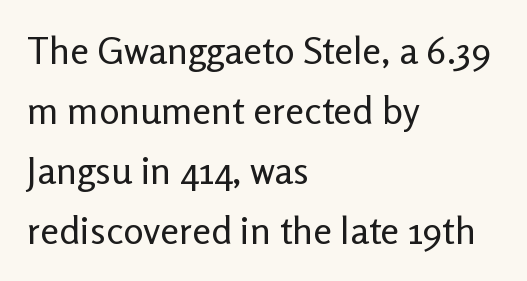
Q: Is the text bold? A: No.
Q: Is the text italic (slanted)? A: No, it is upright.
Q: Is the typeface a serif or a sans-serif typeface? A: Sans-serif.
Q: Is the text underlined? A: No.
Q: How is the paragraph aligned? A: Left-aligned.
Q: Is the spacing between letters normal or unusually wide? A: Normal.
Q: Is the spacing between lines tight, normal or loose? A: Normal.
Q: Width (condensed, normal, or wide)? A: Normal.
Q: Stroke contrast? A: Low.
Q: x-height? A: Medium.
Q: Monospaced? A: No.
